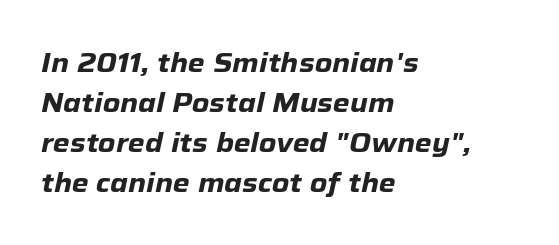
The image shows 27 px bold type, italic (leaning right); set left-aligned, normal line spacing (1.48x), normal letter spacing, not underlined.
